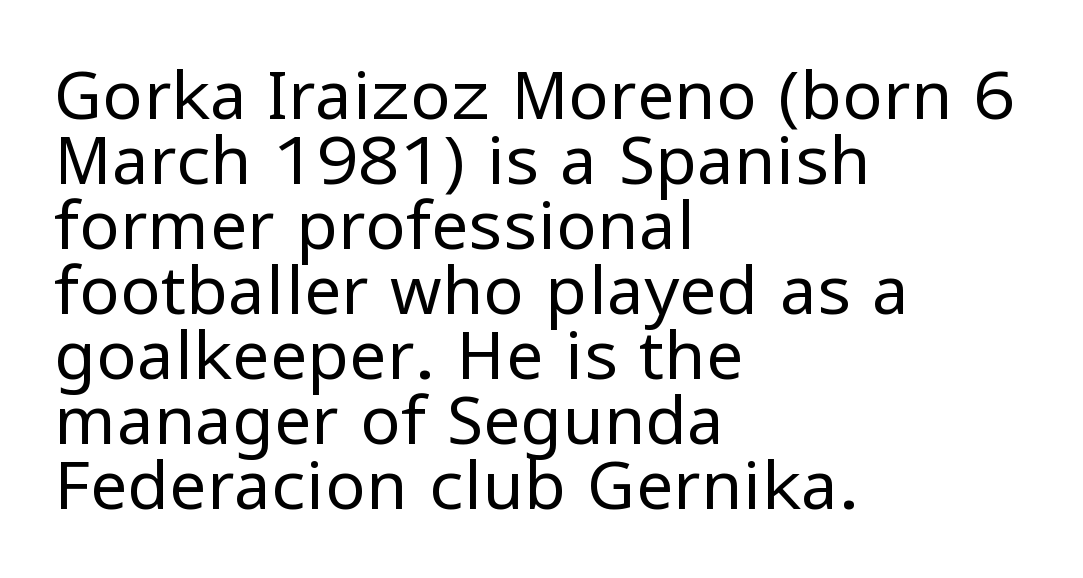
Q: Is the text bold? A: No.
Q: Is the text italic (slanted)? A: No, it is upright.
Q: Is the typeface a serif or a sans-serif typeface? A: Sans-serif.
Q: Is the text underlined? A: No.
Q: How is the paragraph aligned? A: Left-aligned.
Q: Is the spacing between letters normal or unusually wide? A: Normal.
Q: Is the spacing between lines tight, normal or loose? A: Tight.
Q: Width (condensed, normal, or wide)? A: Normal.
Q: Stroke contrast? A: Low.
Q: x-height? A: Medium.
Q: Monospaced? A: No.
